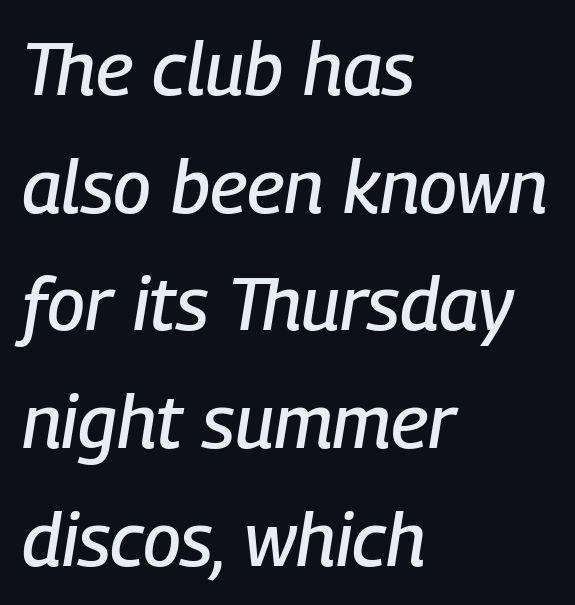
{"italic": "yes", "lean": "right", "slant_degrees": 9, "width": "condensed", "stroke_contrast": "low", "x_height": "medium", "monospaced": "no", "underline": "no", "align": "left", "line_spacing": "normal", "line_spacing_ratio": 1.57, "letter_spacing": "normal", "letter_spacing_em": 0.0, "glyph_px": 75}
